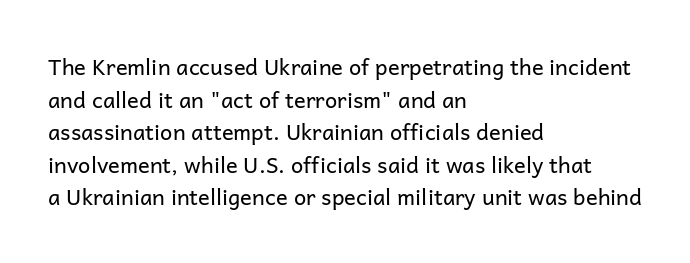
Rows of type keep a routine distance in the vertical direction. The space beneath each line is pristine and unruled. Which margin do the lines hug? The left one — the right edge is uneven. The letterforms sit shoulder to shoulder at normal distance.
